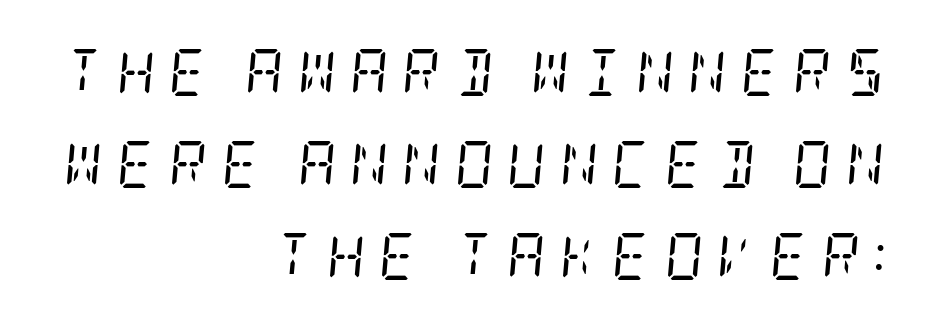
The image shows 47 px regular-weight, condensed serif type, italic (leaning right); set right-aligned, loose line spacing (1.96x), unusually wide letter spacing (+0.3 em), not underlined; low stroke contrast and a large x-height.
